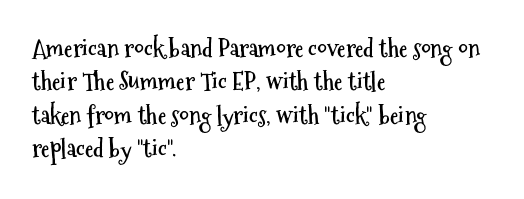
You can tell it's not italic because the verticals are truly vertical. Descender tails drop into unmarked territory. Baseline-to-baseline distance is the conventional proportion of letter height. Nobody touched the tracking dial on this one. Thick stems and heavy bowls — unmistakably bold. One-word summary of the alignment: left.
